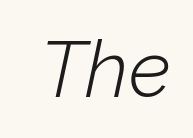
The image shows 79 px light type, italic (leaning right); set normal letter spacing, not underlined; low stroke contrast and a medium x-height.
